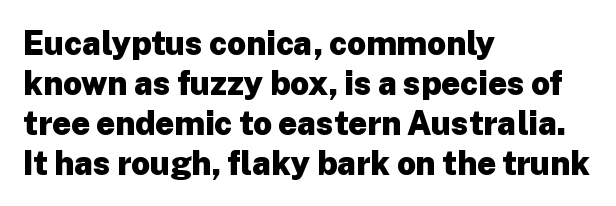
Q: Is the text bold? A: Yes.
Q: Is the text italic (slanted)? A: No, it is upright.
Q: Is the typeface a serif or a sans-serif typeface? A: Sans-serif.
Q: Is the text underlined? A: No.
Q: How is the paragraph aligned? A: Left-aligned.
Q: Is the spacing between letters normal or unusually wide? A: Normal.
Q: Width (condensed, normal, or wide)? A: Normal.
Q: Stroke contrast? A: Low.
Q: x-height? A: Medium.
Q: Monospaced? A: No.
